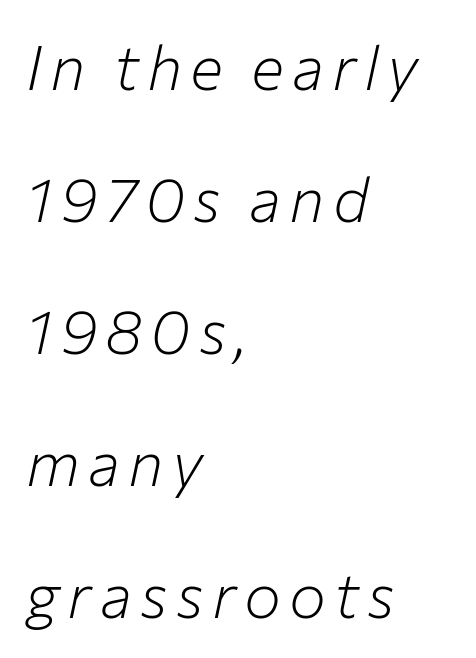
Reading down the block, your eye returns to a fixed left position each line. Think of a printed novel: that variable character pitch is what you see here. Letters rest on an invisible, unmarked baseline. Leading is clearly above the norm, producing a sparse column. Vertical stems look standard width or narrower in stroke. The letters are slanted; this is an italic face.
